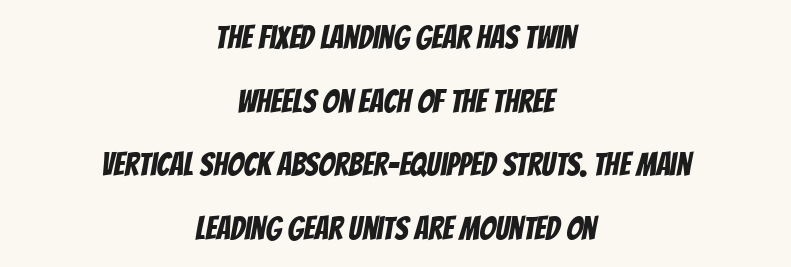
Neither beginnings nor endings align; midpoints do. Honestly, the letter spacing is just normal — you wouldn't notice it. Spacing verdict: proportional, widths tailored to each character. Letters rest on an invisible, unmarked baseline.
